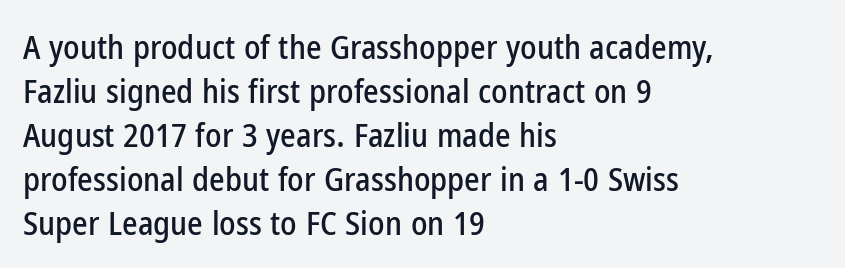
{"serif": "no", "italic": "no", "width": "condensed", "stroke_contrast": "low", "x_height": "medium", "monospaced": "no", "underline": "no", "align": "left", "line_spacing": "normal", "line_spacing_ratio": 1.33, "letter_spacing": "normal", "letter_spacing_em": 0.0, "glyph_px": 33}
